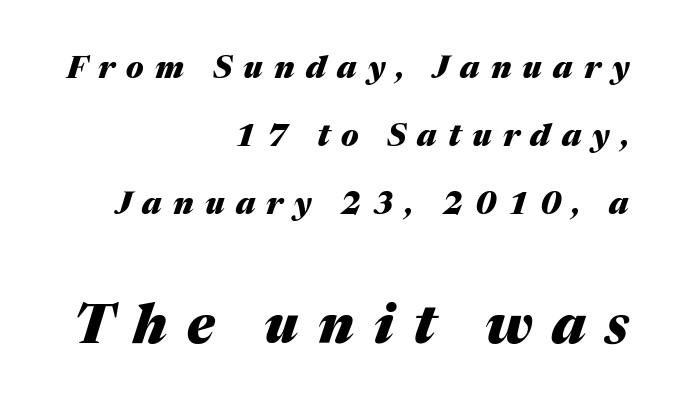
The image shows 54 px heavy type, italic (leaning right); set right-aligned, loose line spacing (2.2x), unusually wide letter spacing (+0.36 em), not underlined; the second (bottom) block is 1.74x larger; medium stroke contrast and a medium x-height.
